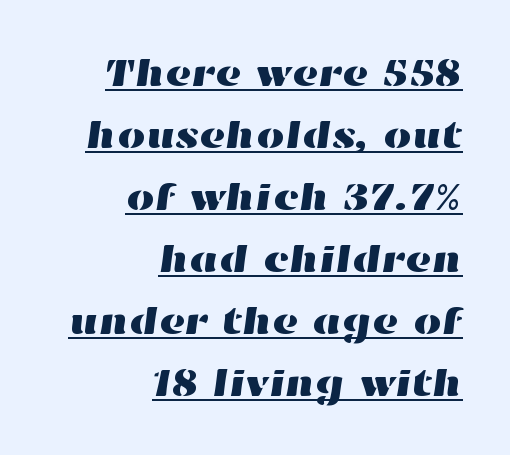
The image shows 40 px wide type; set right-aligned, normal line spacing (1.55x), normal letter spacing, underlined; high stroke contrast and a medium x-height.
